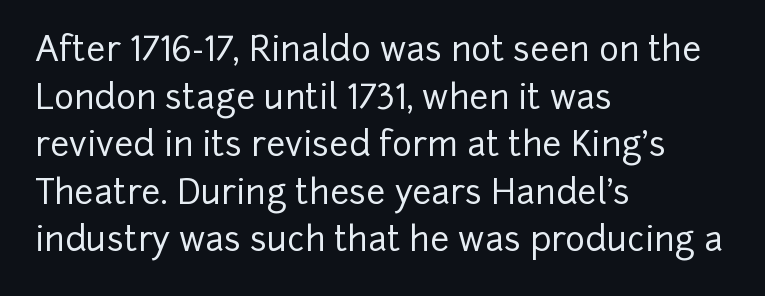
The image shows 34 px sans-serif type, upright; set left-aligned, normal line spacing (1.4x), normal letter spacing, not underlined; low stroke contrast and a medium x-height.
